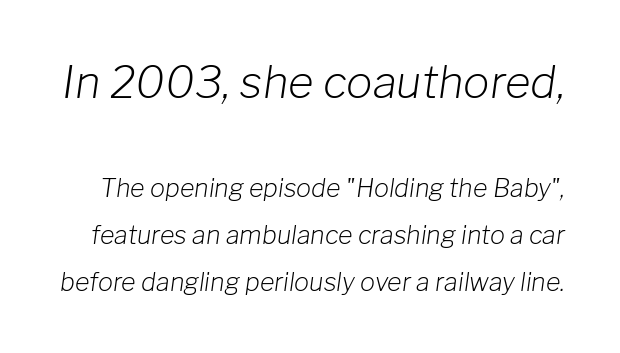
The image shows 44 px light type, italic (leaning right); set line spacing 1.87x, normal letter spacing, not underlined; the first (top) block is 1.76x larger; low stroke contrast and a medium x-height.
